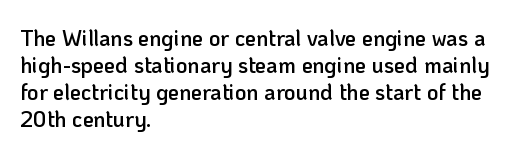
The image shows 22 px text type, upright; set left-aligned, line spacing 1.22x, normal letter spacing, not underlined.
